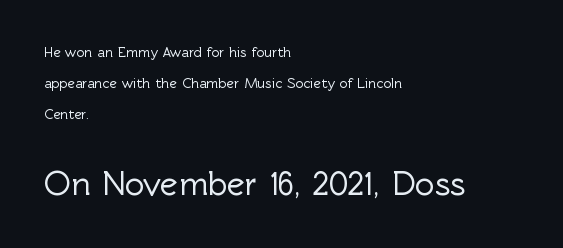
Q: Is the text italic (slanted)? A: No, it is upright.
Q: Is the typeface a serif or a sans-serif typeface? A: Sans-serif.
Q: Is the text underlined? A: No.
Q: How is the paragraph aligned? A: Left-aligned.
Q: Is the spacing between letters normal or unusually wide? A: Normal.
Q: Is the spacing between lines tight, normal or loose? A: Loose.
Q: Which block of text is set in a larger size, the first (top) or the second (bottom)? A: The second (bottom) one.
Q: Width (condensed, normal, or wide)? A: Normal.
Q: x-height? A: Medium.
Q: Monospaced? A: No.
